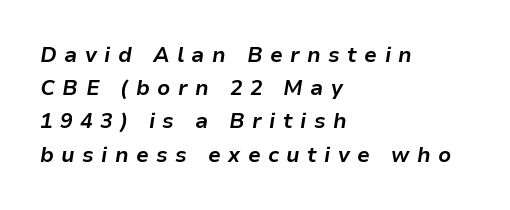
Pretty heavy lettering here — definitely bold. These lines have a slow, spaced-out rhythm from letter to letter. Leftover space on each line is placed entirely after the last word. A clean baseline with only descenders dipping below it. This sample keeps an unexceptional amount of space between lines. You can tell it's italic because the verticals aren't actually vertical.
